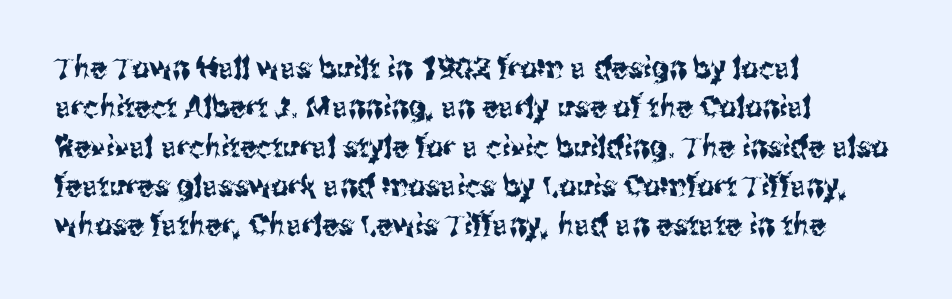
Q: Is the text italic (slanted)? A: No, it is upright.
Q: Is the typeface a serif or a sans-serif typeface? A: Sans-serif.
Q: Is the text underlined? A: No.
Q: How is the paragraph aligned? A: Left-aligned.
Q: Is the spacing between letters normal or unusually wide? A: Normal.
Q: Is the spacing between lines tight, normal or loose? A: Normal.
Q: Width (condensed, normal, or wide)? A: Condensed.
Q: Stroke contrast? A: Medium.
Q: x-height? A: Medium.
Q: Monospaced? A: No.
